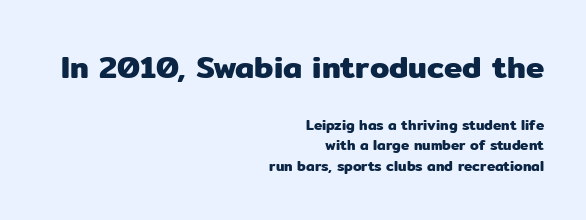
To sum up the face: it is a sans, with no serifs. Every stem runs plumb, perpendicular to the baseline. The ragged edge is on the left, which tells us the setting is flush right. Block one is the big one; block two sits smaller underneath.
